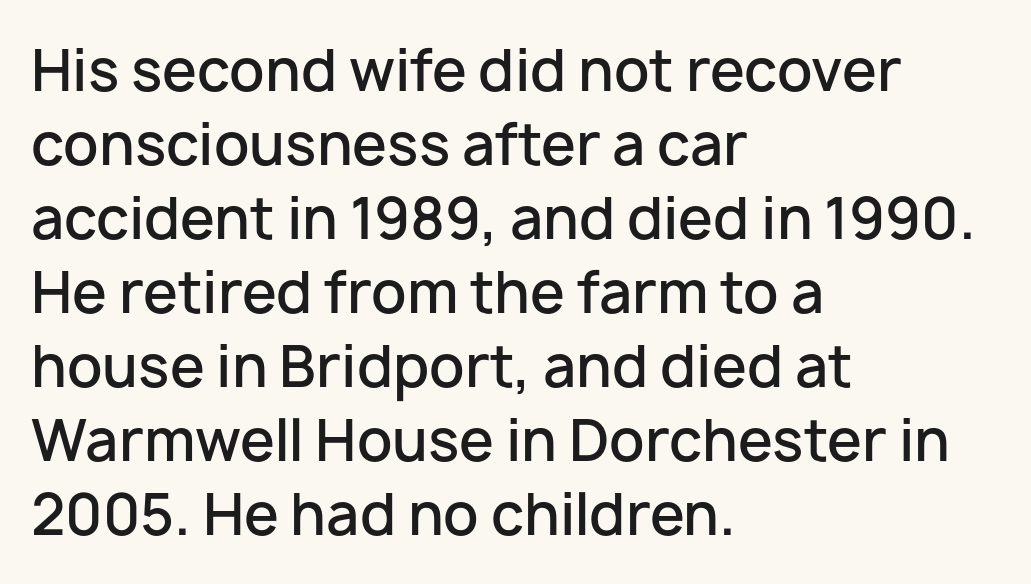
{"serif": "no", "italic": "no", "bold": "semi", "weight": "semibold", "width": "normal", "stroke_contrast": "low", "x_height": "medium", "monospaced": "no", "underline": "no", "align": "left", "line_spacing": "normal", "line_spacing_ratio": 1.32, "letter_spacing": "normal", "letter_spacing_em": 0.0, "glyph_px": 56}
